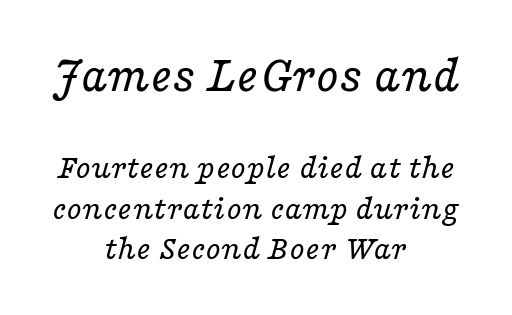
{"serif": "yes", "italic": "yes", "lean": "right", "slant_degrees": 16, "bold": "no", "weight": "regular", "width": "wide", "stroke_contrast": "low", "x_height": "medium", "monospaced": "no", "underline": "no", "align": "center", "line_spacing": "tight", "line_spacing_ratio": 1.15, "letter_spacing": "normal", "letter_spacing_em": 0.0, "larger_block": "first", "size_ratio": 1.51, "glyph_px": 53}
